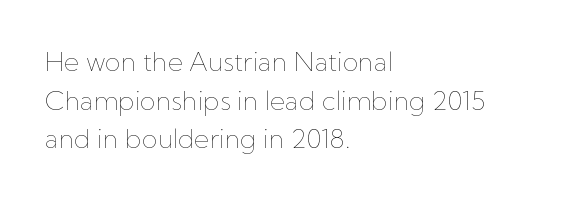
Posture: vertical. The weight tops out at a normal text grade. Words appear dense and cohesive because spacing is normal. If you drew a ruler down the left edge, every line would touch it. Line spacing here is normal. Underline: absent.
